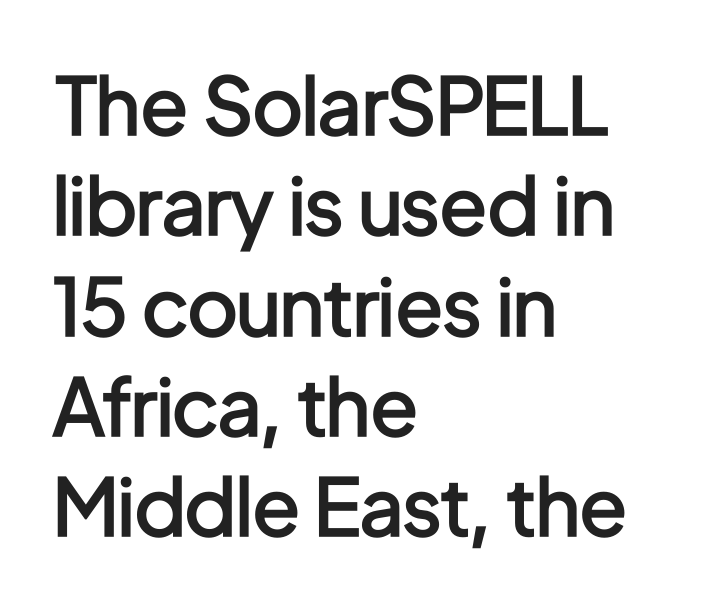
The image shows 79 px semibold, condensed sans-serif type, upright; set left-aligned, normal line spacing (1.27x), normal letter spacing, not underlined; low stroke contrast and a medium x-height.
